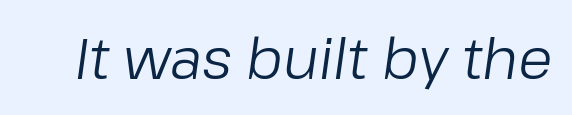
The image shows 56 px regular-weight type, italic (leaning right); set normal letter spacing, not underlined; low stroke contrast and a medium x-height.
